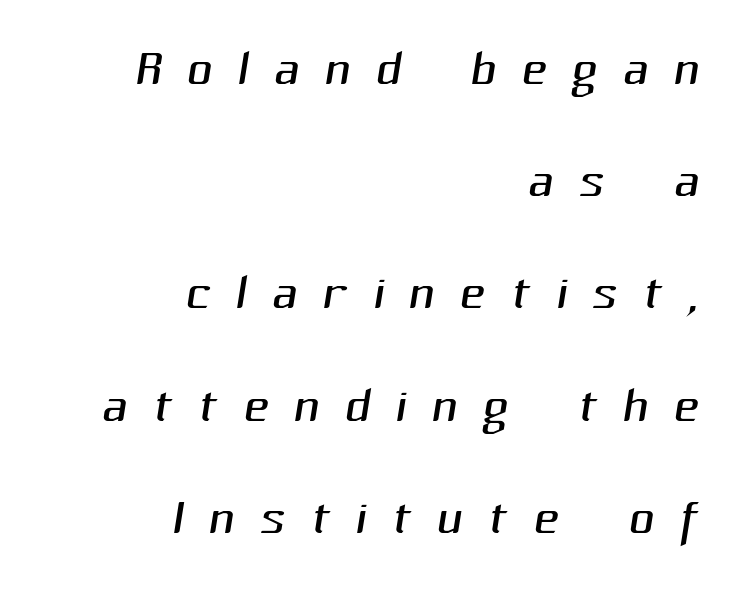
Observe the wide spacing: letters keep a clear distance from each other. The specimen omits any rule beneath the text block's lines. Short and long lines alike share a common ending point at right. Letters have the restrained weight of plain body copy at most.
